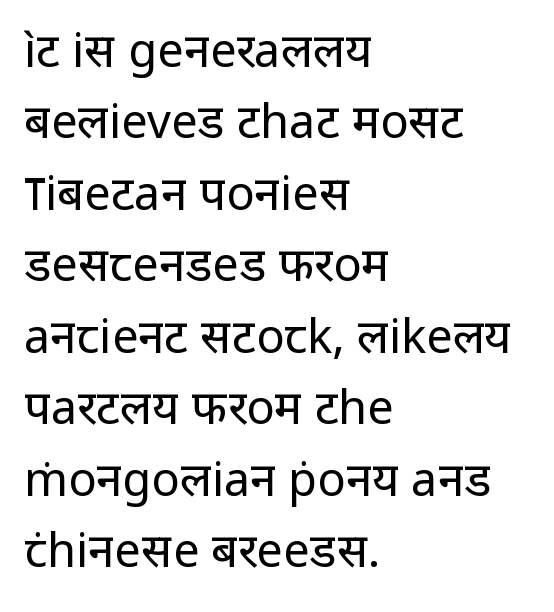
The image shows 47 px regular-weight sans-serif type, upright; set left-aligned, normal line spacing (1.52x), normal letter spacing, not underlined; low stroke contrast and a medium x-height.
